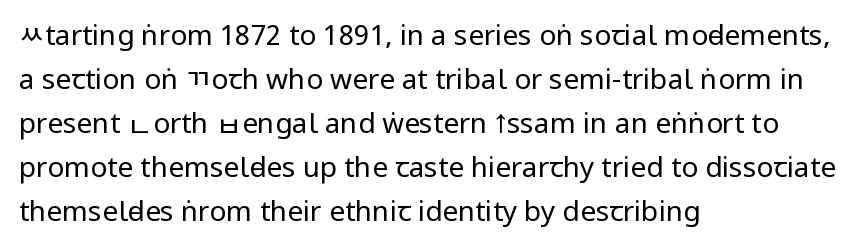
Q: Is the text bold? A: No.
Q: Is the text italic (slanted)? A: No, it is upright.
Q: Is the typeface a serif or a sans-serif typeface? A: Sans-serif.
Q: Is the text underlined? A: No.
Q: How is the paragraph aligned? A: Left-aligned.
Q: Is the spacing between letters normal or unusually wide? A: Normal.
Q: Is the spacing between lines tight, normal or loose? A: Normal.
Q: Width (condensed, normal, or wide)? A: Condensed.
Q: Stroke contrast? A: Low.
